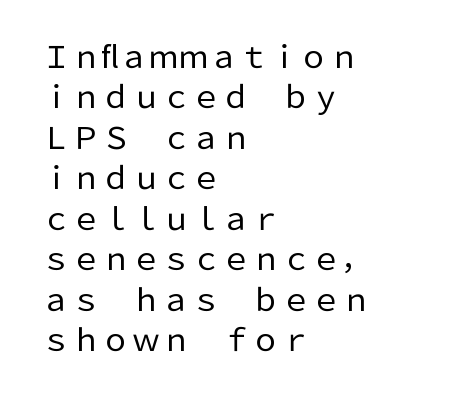
The image shows 30 px regular-weight sans-serif type, upright; set left-aligned, normal line spacing (1.35x), normal letter spacing, not underlined; low stroke contrast and a medium x-height.
